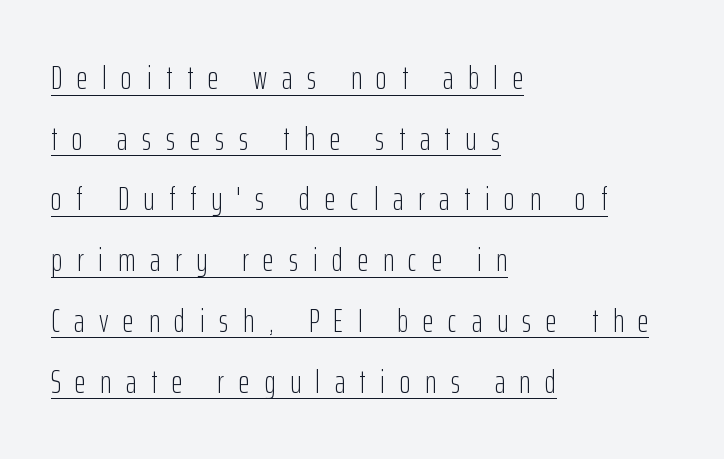
Q: Is the text bold? A: No.
Q: Is the text italic (slanted)? A: No, it is upright.
Q: Is the typeface a serif or a sans-serif typeface? A: Sans-serif.
Q: Is the text underlined? A: Yes.
Q: How is the paragraph aligned? A: Left-aligned.
Q: Is the spacing between letters normal or unusually wide? A: Unusually wide.
Q: Width (condensed, normal, or wide)? A: Condensed.
Q: Stroke contrast? A: Low.
Q: x-height? A: Medium.
Q: Monospaced? A: No.
